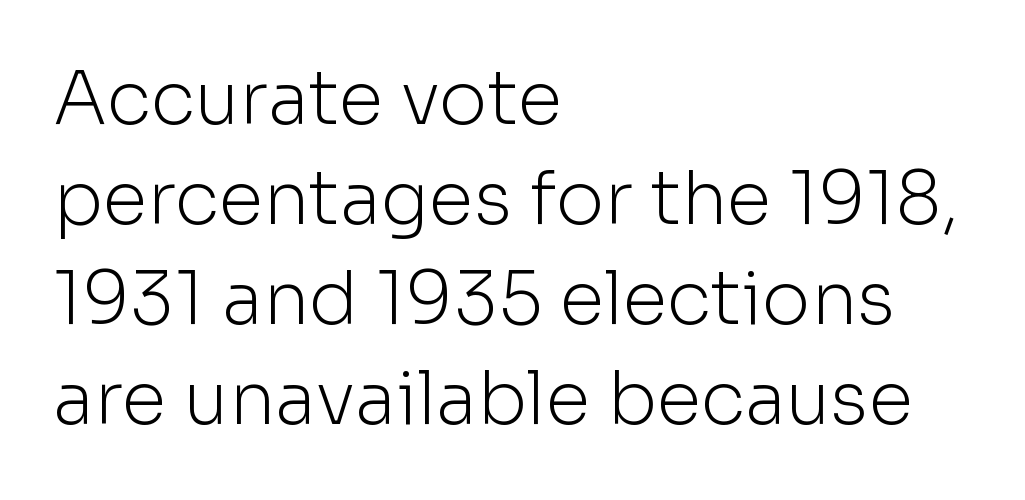
Q: Is the text bold? A: No.
Q: Is the text italic (slanted)? A: No, it is upright.
Q: Is the typeface a serif or a sans-serif typeface? A: Sans-serif.
Q: Is the text underlined? A: No.
Q: How is the paragraph aligned? A: Left-aligned.
Q: Is the spacing between letters normal or unusually wide? A: Normal.
Q: Is the spacing between lines tight, normal or loose? A: Normal.
Q: Width (condensed, normal, or wide)? A: Normal.
Q: Stroke contrast? A: Low.
Q: x-height? A: Medium.
Q: Monospaced? A: No.
